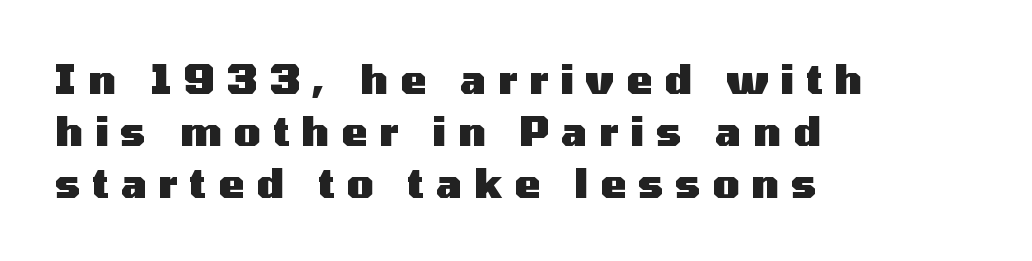
Q: Is the text bold? A: Yes.
Q: Is the text italic (slanted)? A: No, it is upright.
Q: Is the typeface a serif or a sans-serif typeface? A: Sans-serif.
Q: Is the text underlined? A: No.
Q: How is the paragraph aligned? A: Left-aligned.
Q: Is the spacing between letters normal or unusually wide? A: Unusually wide.
Q: Is the spacing between lines tight, normal or loose? A: Normal.
Q: Width (condensed, normal, or wide)? A: Wide.
Q: Stroke contrast? A: Medium.
Q: x-height? A: Medium.
Q: Monospaced? A: No.
